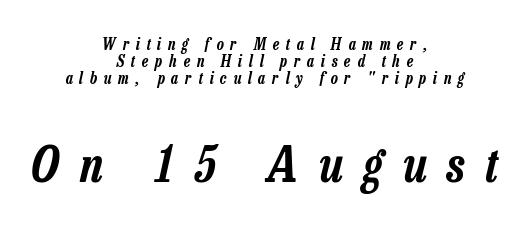
Q: Is the text italic (slanted)? A: Yes, it leans right by about 13 degrees.
Q: Is the text underlined? A: No.
Q: How is the paragraph aligned? A: Centered.
Q: Is the spacing between letters normal or unusually wide? A: Unusually wide.
Q: Is the spacing between lines tight, normal or loose? A: Tight.
Q: Which block of text is set in a larger size, the first (top) or the second (bottom)? A: The second (bottom) one.
Q: Width (condensed, normal, or wide)? A: Condensed.
Q: Stroke contrast? A: Low.
Q: x-height? A: Medium.
Q: Monospaced? A: No.
